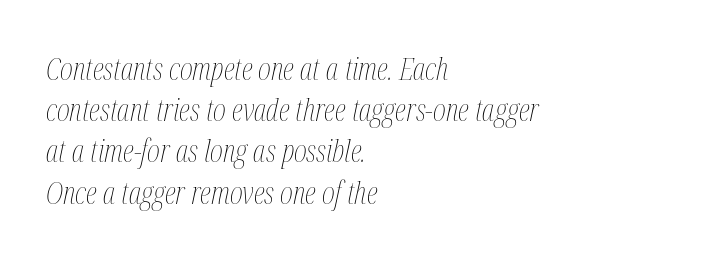
The lines in this sample share a left origin and differ only in where they stop. Honestly, the row spacing looks completely unremarkable. The weight would be labelled regular, book, light, or lighter still. Letter spacing: default. The words here are not underlined. Think of a printed novel: that variable character pitch is what you see here.
